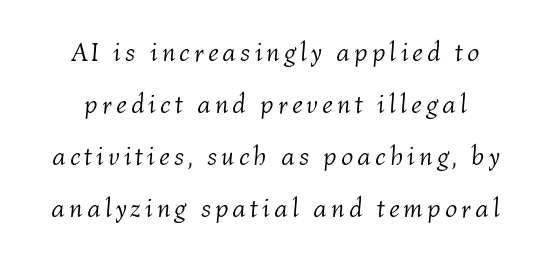
The image shows 27 px text type, italic (leaning right); set centered, loose line spacing (1.92x), not underlined.
